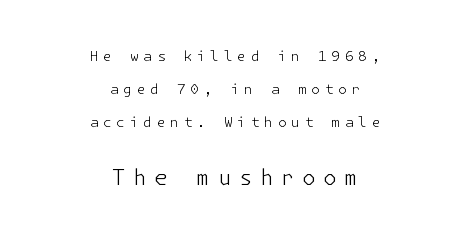
The image shows 22 px text type, upright; set centered, loose line spacing (2.36x), unusually wide letter spacing (+0.34 em), not underlined; the second (bottom) block is 1.57x larger.
